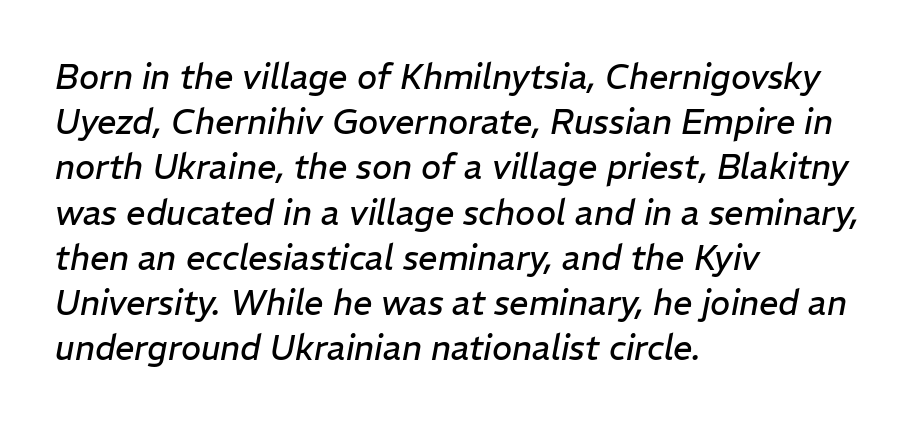
The image shows 34 px regular-weight type, italic (leaning right); set left-aligned, normal line spacing (1.33x), normal letter spacing, not underlined; low stroke contrast and a medium x-height.
